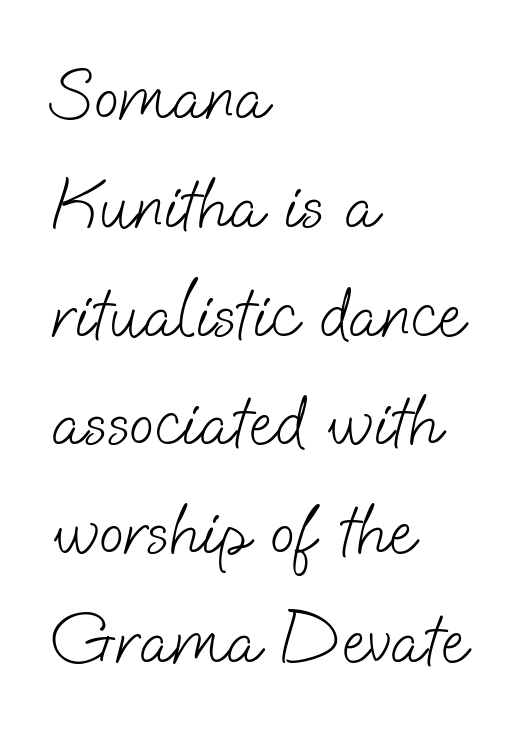
The image shows 73 px light sans-serif type; set left-aligned, normal line spacing (1.49x), normal letter spacing, not underlined; low stroke contrast and a small x-height.
